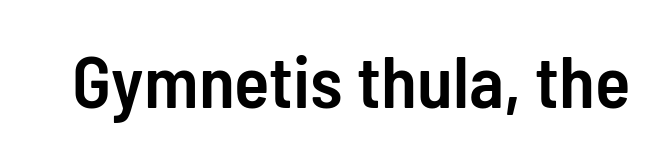
{"serif": "no", "italic": "no", "bold": "semi", "weight": "semibold", "width": "condensed", "stroke_contrast": "low", "x_height": "medium", "monospaced": "no", "underline": "no", "letter_spacing": "normal", "letter_spacing_em": 0.0, "glyph_px": 73}
